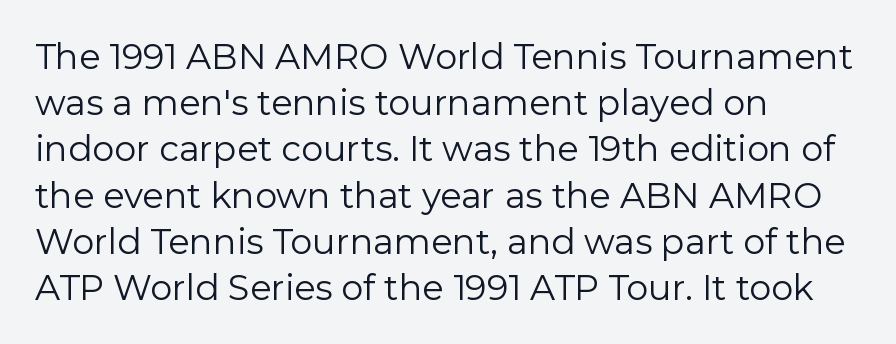
The image shows 35 px regular-weight sans-serif type, upright; set left-aligned, normal line spacing (1.32x), normal letter spacing, not underlined; low stroke contrast and a medium x-height.
